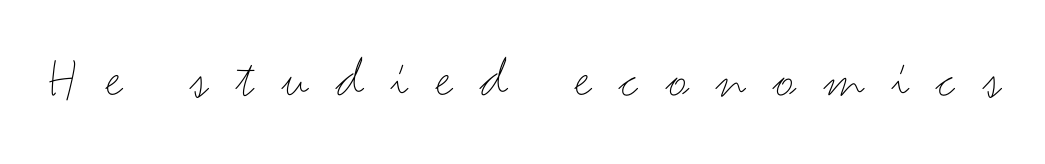
{"serif": "no", "bold": "no", "weight": "thin", "width": "wide", "stroke_contrast": "medium", "x_height": "small", "monospaced": "no", "underline": "no", "letter_spacing": "wide", "letter_spacing_em": 0.47, "glyph_px": 59}
